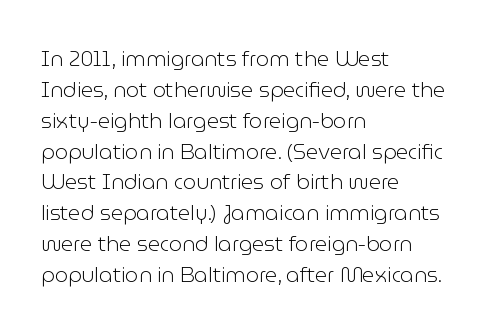
The image shows 21 px text type, upright; set left-aligned, normal line spacing (1.47x), normal letter spacing, not underlined.
